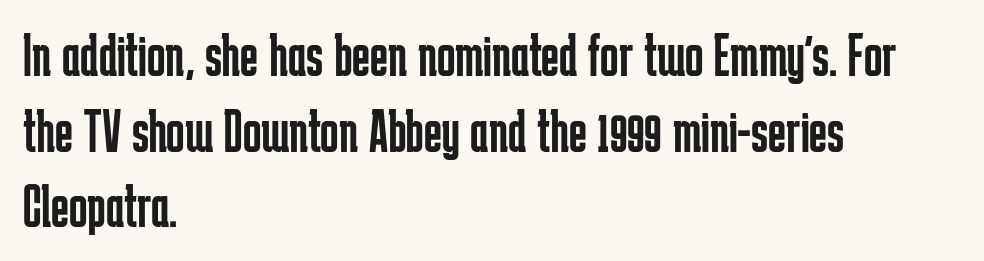
{"serif": "no", "italic": "no", "bold": "no", "weight": "regular", "width": "condensed", "stroke_contrast": "low", "x_height": "medium", "monospaced": "no", "underline": "no", "align": "left", "line_spacing_ratio": 1.24, "letter_spacing": "normal", "letter_spacing_em": 0.0, "glyph_px": 61}
